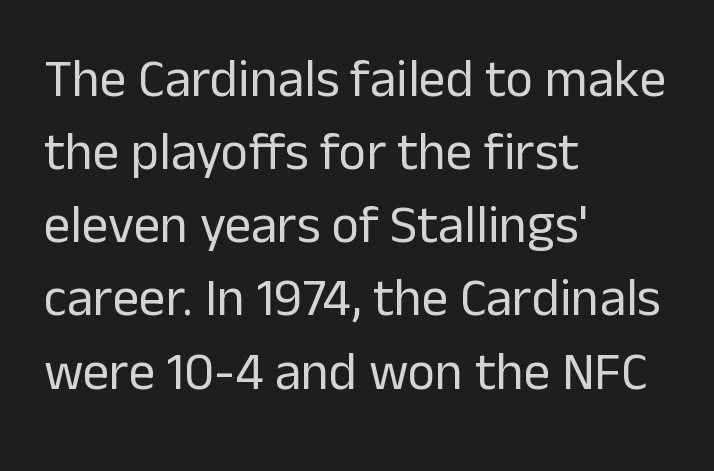
Q: Is the text bold? A: No.
Q: Is the text italic (slanted)? A: No, it is upright.
Q: Is the typeface a serif or a sans-serif typeface? A: Sans-serif.
Q: Is the text underlined? A: No.
Q: How is the paragraph aligned? A: Left-aligned.
Q: Is the spacing between letters normal or unusually wide? A: Normal.
Q: Is the spacing between lines tight, normal or loose? A: Normal.
Q: Width (condensed, normal, or wide)? A: Normal.
Q: Stroke contrast? A: Low.
Q: x-height? A: Medium.
Q: Monospaced? A: No.
